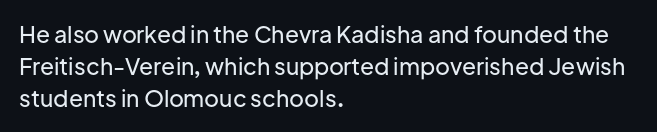
These lines are set flush left with a ragged right edge. Nope, not italic — everything's standing straight. Observe the ordinary spacing: letters are neighbours, not strangers. Vertically, the passage feels balanced, rows spaced as you'd expect. Has an underline been added? It has not.
